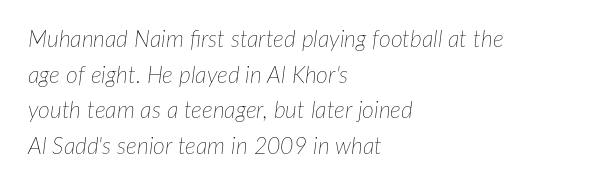
Q: Is the text bold? A: No.
Q: Is the text italic (slanted)? A: Yes, it leans right by about 7 degrees.
Q: Is the text underlined? A: No.
Q: How is the paragraph aligned? A: Left-aligned.
Q: Is the spacing between letters normal or unusually wide? A: Normal.
Q: Is the spacing between lines tight, normal or loose? A: Normal.
